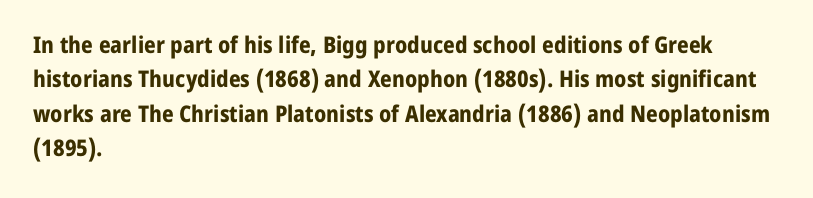
The space directly below the letters is spotless. Interline gaps are of average width in this sample. Ascenders rise straight up at ninety degrees. The rendering anchors every line to the left-hand side. The horizontal fit of the characters is conventional and even. The sample has been set heavy, in full bold.
